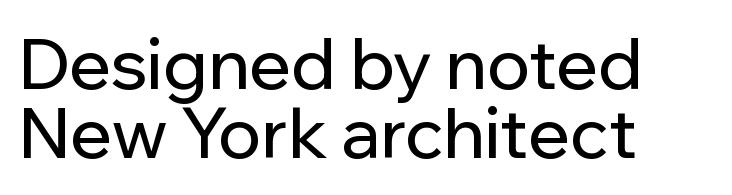
Q: Is the text italic (slanted)? A: No, it is upright.
Q: Is the typeface a serif or a sans-serif typeface? A: Sans-serif.
Q: Is the text underlined? A: No.
Q: How is the paragraph aligned? A: Left-aligned.
Q: Is the spacing between letters normal or unusually wide? A: Normal.
Q: Is the spacing between lines tight, normal or loose? A: Tight.
Q: Width (condensed, normal, or wide)? A: Normal.
Q: Stroke contrast? A: Low.
Q: x-height? A: Medium.
Q: Monospaced? A: No.
